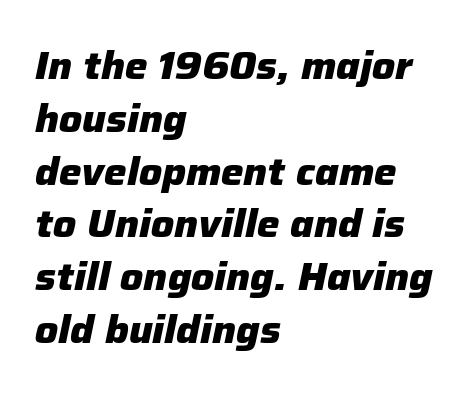
Q: Is the text bold? A: Yes.
Q: Is the text italic (slanted)? A: Yes, it leans right by about 12 degrees.
Q: Is the text underlined? A: No.
Q: How is the paragraph aligned? A: Left-aligned.
Q: Is the spacing between letters normal or unusually wide? A: Normal.
Q: Is the spacing between lines tight, normal or loose? A: Normal.
Q: Width (condensed, normal, or wide)? A: Normal.
Q: Stroke contrast? A: Low.
Q: x-height? A: Medium.
Q: Monospaced? A: No.
